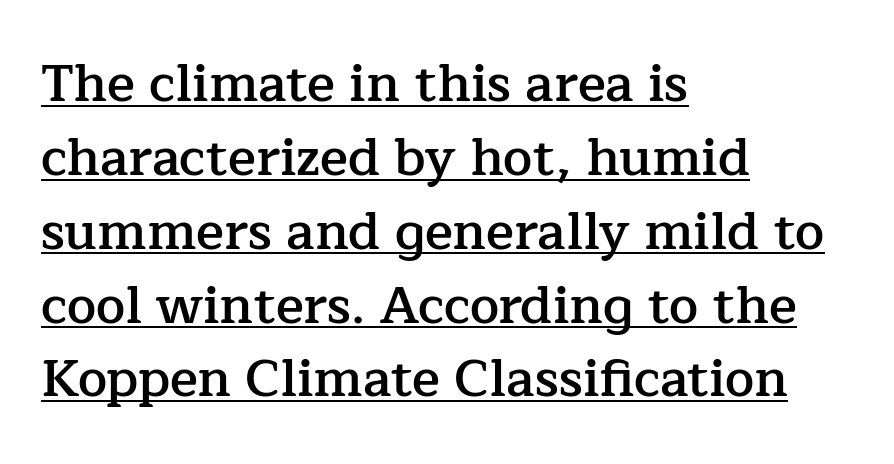
The image shows 52 px semibold serif type, upright; set left-aligned, normal line spacing (1.42x), normal letter spacing, underlined; low stroke contrast and a medium x-height.
